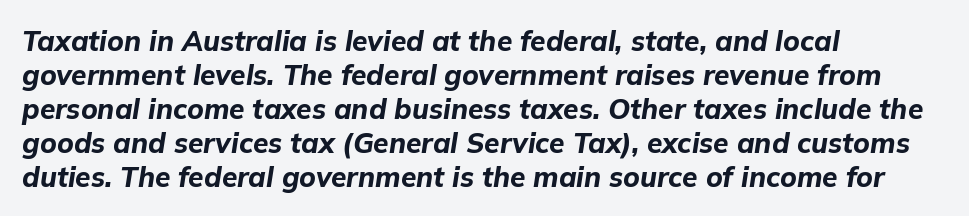
{"italic": "yes", "lean": "right", "slant_degrees": 9, "bold": "yes", "weight": "bold", "width": "normal", "stroke_contrast": "low", "x_height": "medium", "monospaced": "no", "underline": "no", "align": "left", "line_spacing_ratio": 1.21, "letter_spacing": "normal", "letter_spacing_em": 0.0, "glyph_px": 28}
